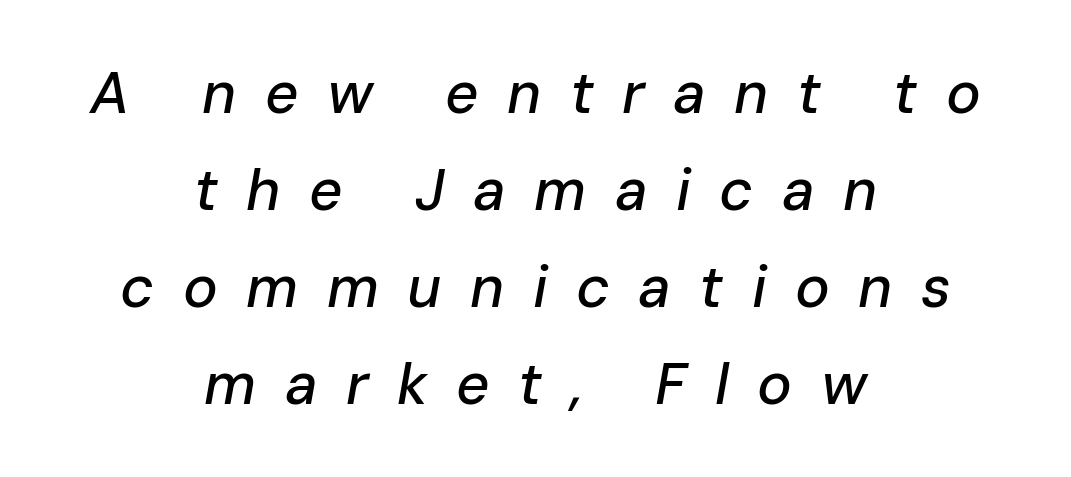
The image shows 58 px text type, italic (leaning right); set centered, normal line spacing (1.67x), unusually wide letter spacing (+0.49 em), not underlined; low stroke contrast and a medium x-height.
